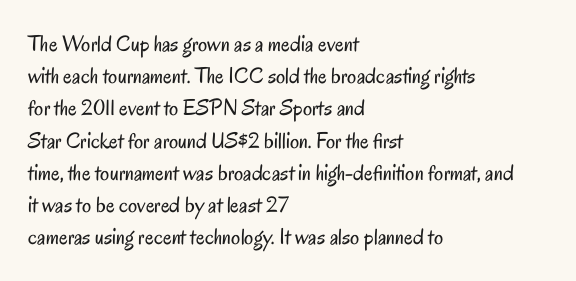
{"italic": "no", "bold": "no", "underline": "no", "align": "left", "line_spacing": "normal", "line_spacing_ratio": 1.4, "letter_spacing": "normal", "letter_spacing_em": 0.0, "glyph_px": 23}
